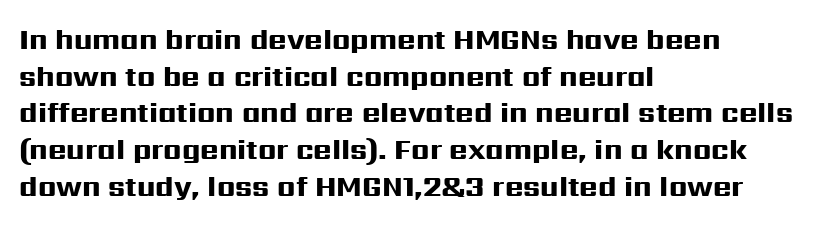
The lettering holds an erect, upright posture throughout. Grotesque or geometric, the face here clearly has no serifs. One glance says typical: line gaps are just what's usual. Typographic density is high because the face is bold. Rule under the text: the space is simply empty. The passage is arranged the way most books set body copy — flush left.
